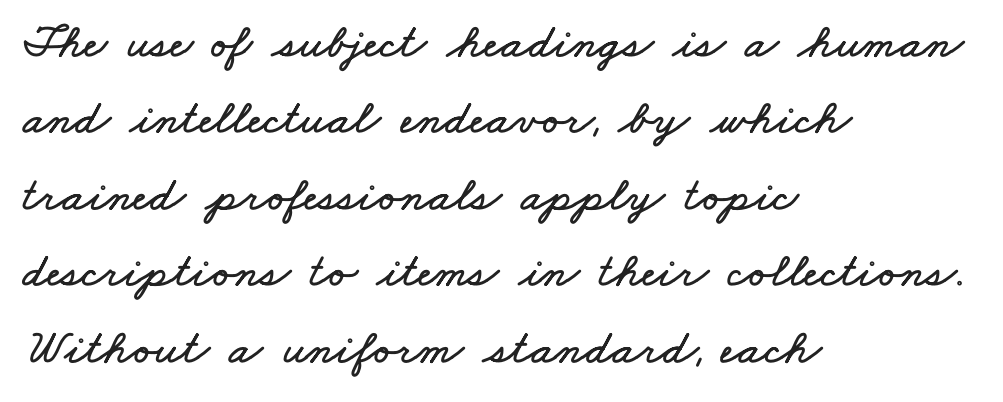
The image shows 49 px wide type; set left-aligned, normal line spacing (1.56x), normal letter spacing, not underlined; low stroke contrast and a small x-height.
